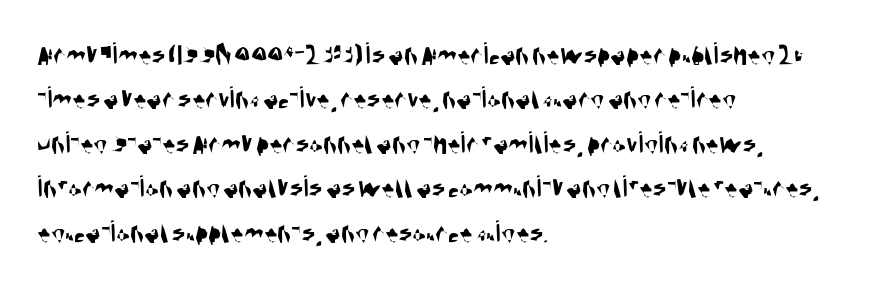
Q: Is the typeface a serif or a sans-serif typeface? A: Sans-serif.
Q: Is the text underlined? A: No.
Q: How is the paragraph aligned? A: Left-aligned.
Q: Is the spacing between letters normal or unusually wide? A: Normal.
Q: Is the spacing between lines tight, normal or loose? A: Normal.
Q: Width (condensed, normal, or wide)? A: Condensed.
Q: Stroke contrast? A: Medium.
Q: x-height? A: Large.
Q: Monospaced? A: No.
